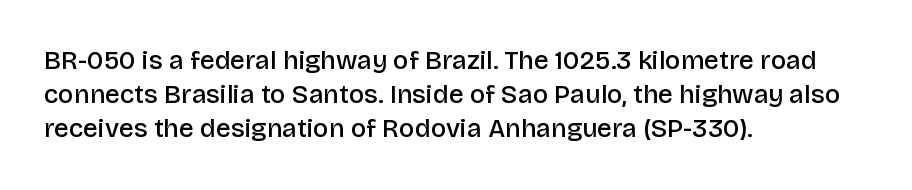
Each line starts at the same left margin while the right side varies. Short note: letters normally spaced. The passage shown is semibold, sitting just below true bold. Every stem runs plumb, perpendicular to the baseline.
